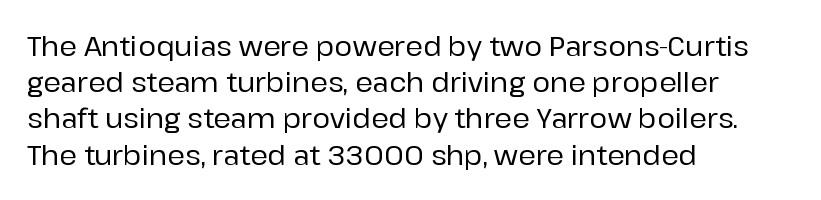
{"italic": "no", "underline": "no", "align": "left", "line_spacing": "normal", "line_spacing_ratio": 1.34, "letter_spacing": "normal", "letter_spacing_em": 0.0, "glyph_px": 27}
